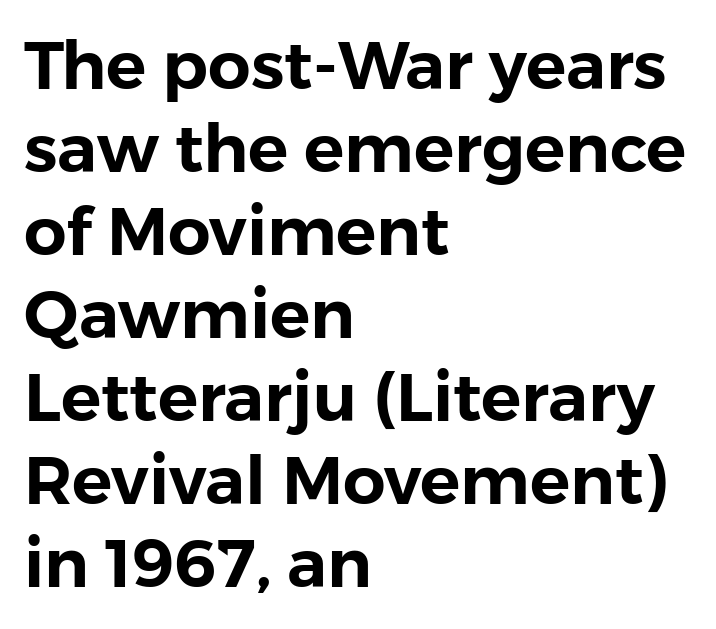
{"serif": "no", "italic": "no", "width": "normal", "stroke_contrast": "low", "x_height": "medium", "monospaced": "no", "underline": "no", "align": "left", "line_spacing_ratio": 1.24, "letter_spacing": "normal", "letter_spacing_em": 0.0, "glyph_px": 67}
